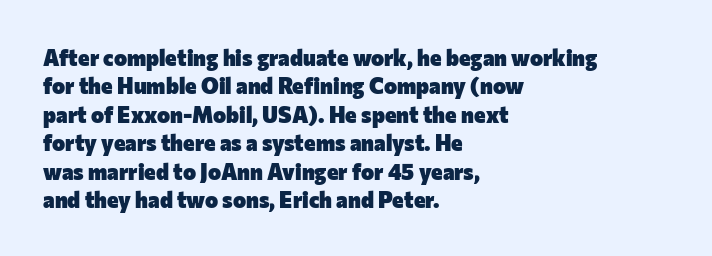
The image shows 22 px bold type, upright; set left-aligned, normal line spacing (1.29x), normal letter spacing, not underlined.
